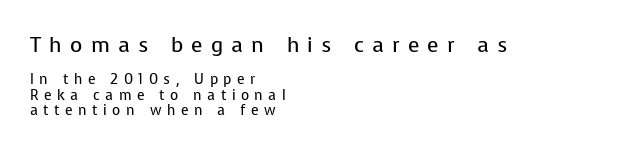
The image shows 21 px text type, upright; set left-aligned, tight line spacing (1.08x), unusually wide letter spacing (+0.39 em), not underlined; the first (top) block is 1.5x larger.
